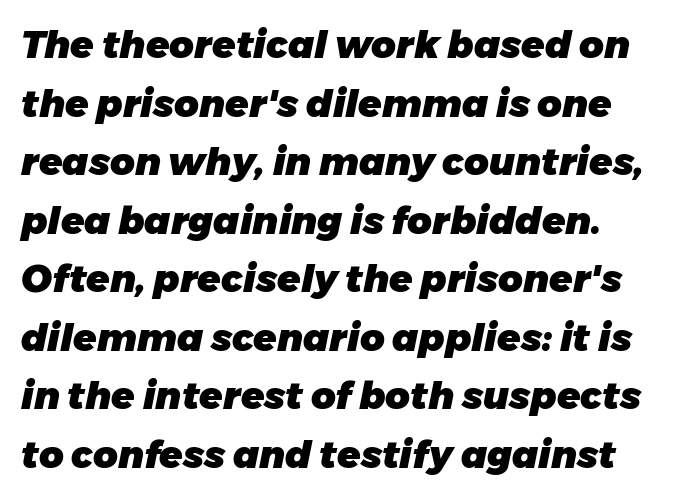
Q: Is the text bold? A: Yes.
Q: Is the text italic (slanted)? A: Yes, it leans right by about 11 degrees.
Q: Is the text underlined? A: No.
Q: Is the spacing between letters normal or unusually wide? A: Normal.
Q: Is the spacing between lines tight, normal or loose? A: Normal.
Q: Width (condensed, normal, or wide)? A: Normal.
Q: Stroke contrast? A: Low.
Q: x-height? A: Medium.
Q: Monospaced? A: No.
